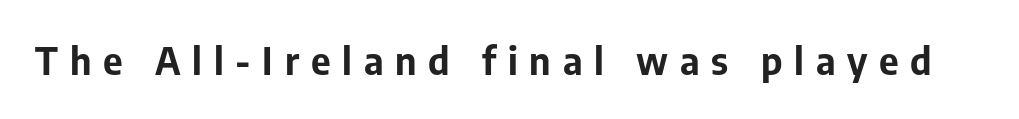
Q: Is the text bold? A: Yes.
Q: Is the text italic (slanted)? A: No, it is upright.
Q: Is the typeface a serif or a sans-serif typeface? A: Sans-serif.
Q: Is the text underlined? A: No.
Q: Is the spacing between letters normal or unusually wide? A: Unusually wide.
Q: Width (condensed, normal, or wide)? A: Normal.
Q: Stroke contrast? A: Low.
Q: x-height? A: Medium.
Q: Monospaced? A: No.
